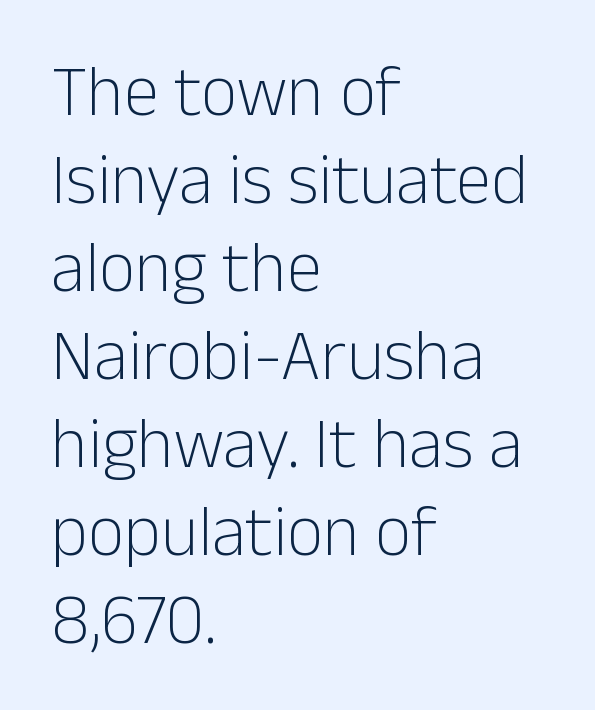
Is this a fixed-width face? No — the glyphs have proportional, varying widths. The typesetting does not lean heavy: it is not bold. Where is the straight margin? On the left. The rendering shows plain stroke endings on the letterforms — a sans-serif design. Spacing between characters is what you'd get straight out of the box. The font's upright variant was chosen for this text.
